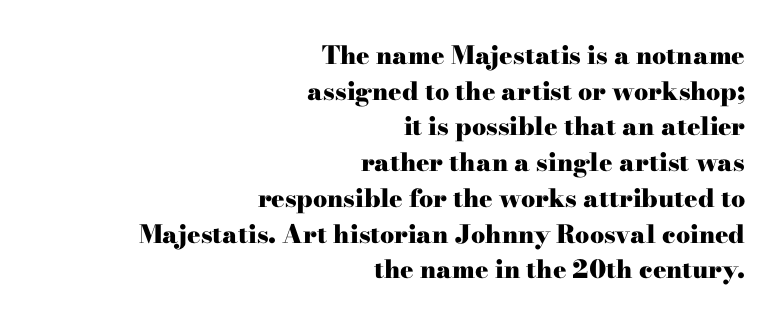
Q: Is the text bold? A: Yes.
Q: Is the text italic (slanted)? A: No, it is upright.
Q: Is the text underlined? A: No.
Q: How is the paragraph aligned? A: Right-aligned.
Q: Is the spacing between letters normal or unusually wide? A: Normal.
Q: Is the spacing between lines tight, normal or loose? A: Normal.
